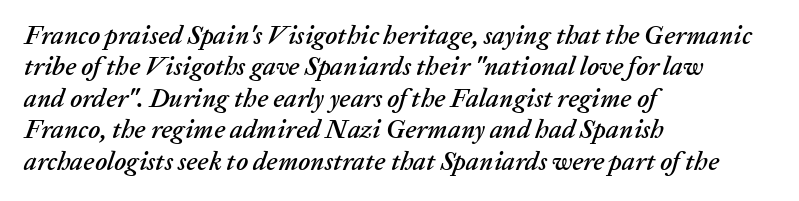
The paragraph has a hard left edge and a soft right edge. Words appear dense and cohesive because spacing is normal. The axis of the letterforms is tilted away from vertical. Letters rest on an invisible, unmarked baseline.
